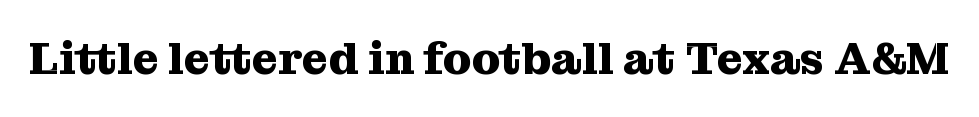
Q: Is the text bold? A: Yes.
Q: Is the text italic (slanted)? A: No, it is upright.
Q: Is the typeface a serif or a sans-serif typeface? A: Serif.
Q: Is the text underlined? A: No.
Q: Is the spacing between letters normal or unusually wide? A: Normal.
Q: Width (condensed, normal, or wide)? A: Normal.
Q: Stroke contrast? A: Medium.
Q: x-height? A: Medium.
Q: Monospaced? A: No.
